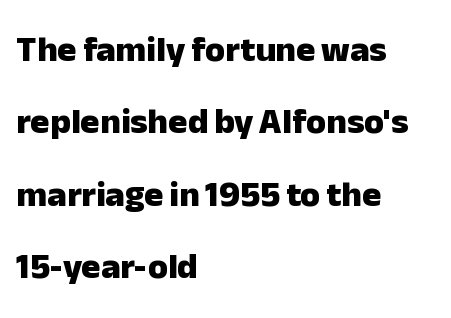
The image shows 36 px heavy sans-serif type, upright; set left-aligned, loose line spacing (2.01x), normal letter spacing, not underlined; low stroke contrast and a medium x-height.
